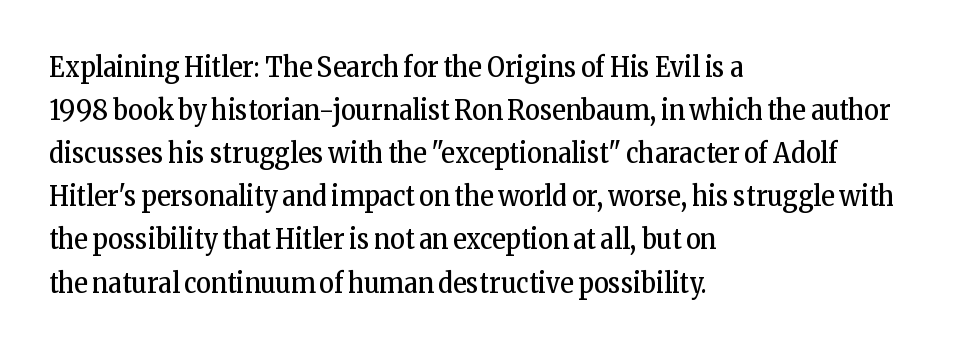
Q: Is the text bold? A: No.
Q: Is the text italic (slanted)? A: No, it is upright.
Q: Is the typeface a serif or a sans-serif typeface? A: Serif.
Q: Is the text underlined? A: No.
Q: How is the paragraph aligned? A: Left-aligned.
Q: Is the spacing between letters normal or unusually wide? A: Normal.
Q: Is the spacing between lines tight, normal or loose? A: Normal.
Q: Width (condensed, normal, or wide)? A: Condensed.
Q: Stroke contrast? A: Low.
Q: x-height? A: Medium.
Q: Monospaced? A: No.
